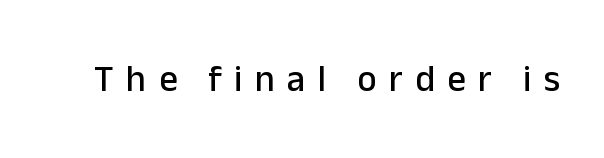
The image shows 37 px sans-serif type, upright; set unusually wide letter spacing (+0.33 em), not underlined; low stroke contrast and a medium x-height.
